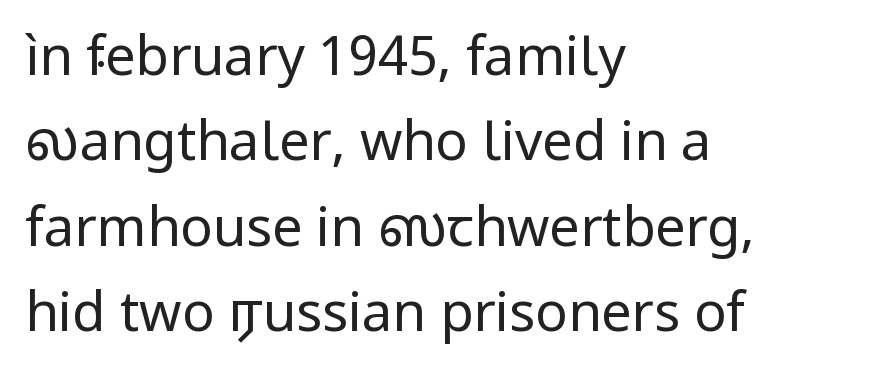
{"serif": "no", "italic": "no", "bold": "no", "weight": "regular", "width": "normal", "stroke_contrast": "low", "x_height": "medium", "monospaced": "no", "underline": "no", "align": "left", "line_spacing": "normal", "line_spacing_ratio": 1.58, "letter_spacing": "normal", "letter_spacing_em": 0.0, "glyph_px": 54}
